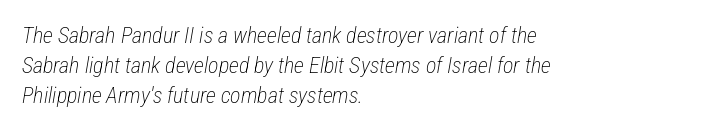
The image shows 22 px text type, italic (leaning right); set left-aligned, normal line spacing (1.36x), normal letter spacing, not underlined.
